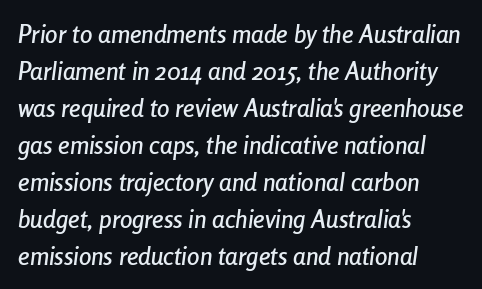
The image shows 25 px text type, italic (leaning right); set left-aligned, normal line spacing (1.48x), normal letter spacing, not underlined.
